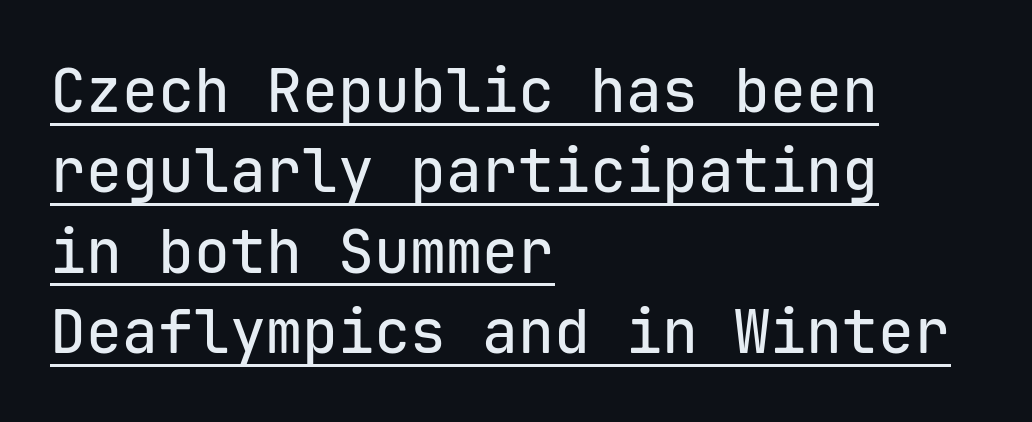
The image shows 60 px sans-serif type, upright, monospaced; set left-aligned, normal line spacing (1.34x), normal letter spacing, underlined; low stroke contrast and a medium x-height.
